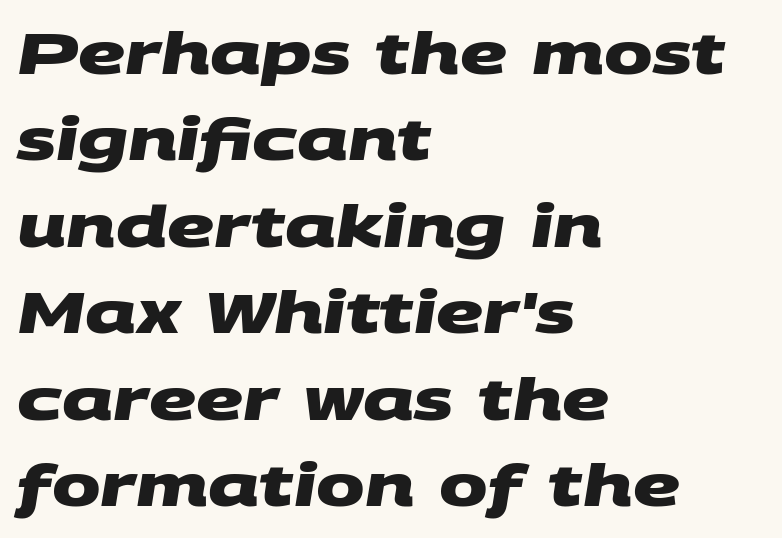
The image shows 58 px heavy, wide sans-serif type; set left-aligned, normal line spacing (1.49x), normal letter spacing, not underlined; medium stroke contrast and a large x-height.
